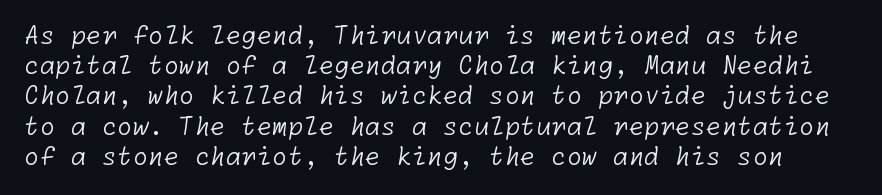
The image shows 25 px text type; set line spacing 1.21x, normal letter spacing, not underlined.
